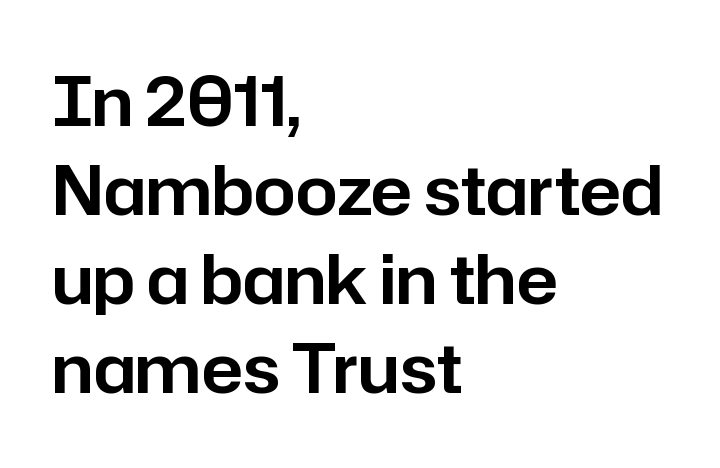
The image shows 67 px sans-serif type, upright; set left-aligned, normal line spacing (1.33x), normal letter spacing, not underlined; low stroke contrast and a medium x-height.
